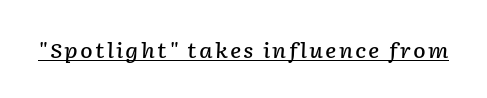
{"italic": "yes", "lean": "right", "slant_degrees": 2, "bold": "semi", "underline": "yes", "glyph_px": 21}
